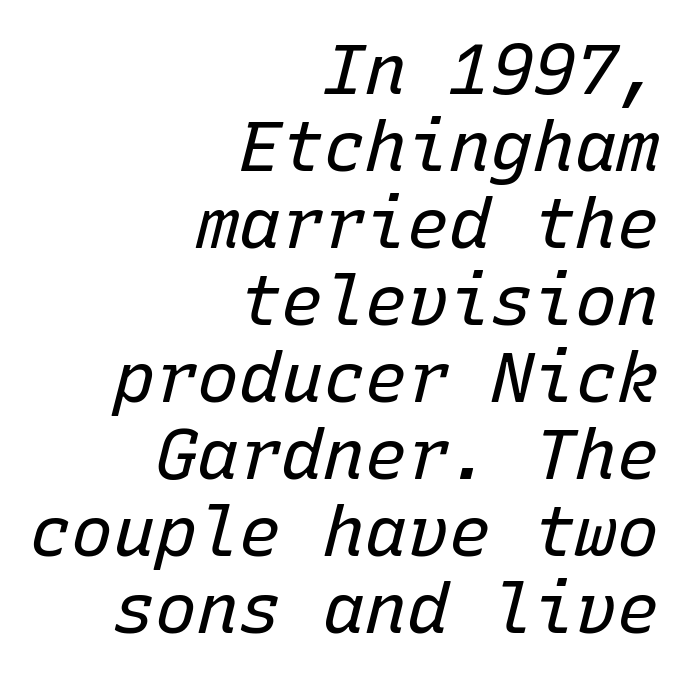
{"italic": "yes", "lean": "right", "slant_degrees": 15, "bold": "no", "weight": "regular", "width": "normal", "stroke_contrast": "low", "x_height": "medium", "monospaced": "yes", "underline": "no", "align": "right", "line_spacing": "tight", "line_spacing_ratio": 1.1, "letter_spacing": "normal", "letter_spacing_em": 0.0, "glyph_px": 70}
